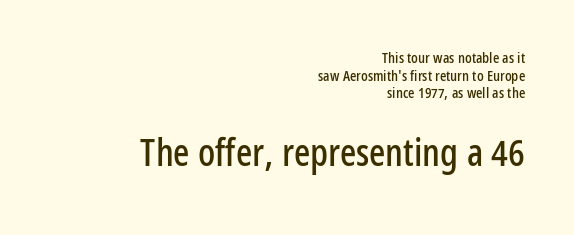
The image shows 38 px condensed sans-serif type, upright; set right-aligned, line spacing 1.18x, normal letter spacing, not underlined; the second (bottom) block is 2.53x larger; low stroke contrast and a medium x-height.
